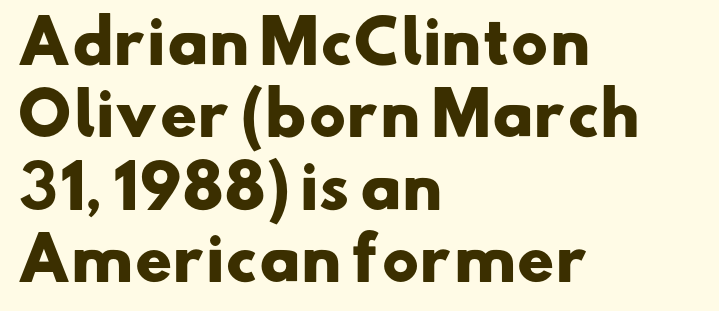
Horizontal bands of white between lines are of average thickness. Weight check: bold — yes, fully. This is sans-serif lettering, the kind often seen on screens and signage. Varying glyph widths throughout — classic text-font behaviour. Decoration check: the copy has no underline.
